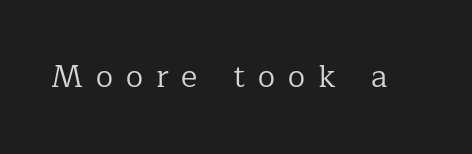
{"serif": "yes", "italic": "no", "bold": "no", "weight": "regular", "width": "normal", "stroke_contrast": "low", "x_height": "medium", "monospaced": "no", "underline": "no", "letter_spacing": "wide", "letter_spacing_em": 0.42, "glyph_px": 31}
